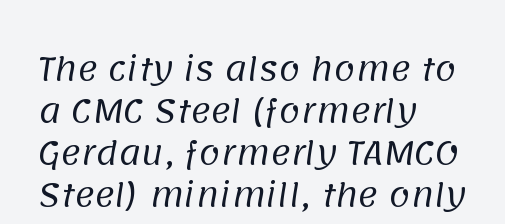
{"serif": "no", "bold": "no", "weight": "regular", "width": "normal", "stroke_contrast": "low", "x_height": "large", "monospaced": "no", "underline": "no", "align": "left", "line_spacing": "normal", "line_spacing_ratio": 1.35, "letter_spacing": "normal", "letter_spacing_em": 0.0, "glyph_px": 31}
